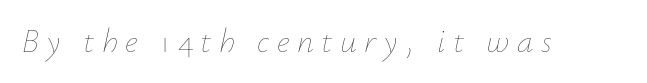
Q: Is the text bold? A: No.
Q: Is the text italic (slanted)? A: Yes, it leans right by about 12 degrees.
Q: Is the text underlined? A: No.
Q: Is the spacing between letters normal or unusually wide? A: Unusually wide.
Q: Width (condensed, normal, or wide)? A: Normal.
Q: Stroke contrast? A: Low.
Q: x-height? A: Small.
Q: Monospaced? A: No.
